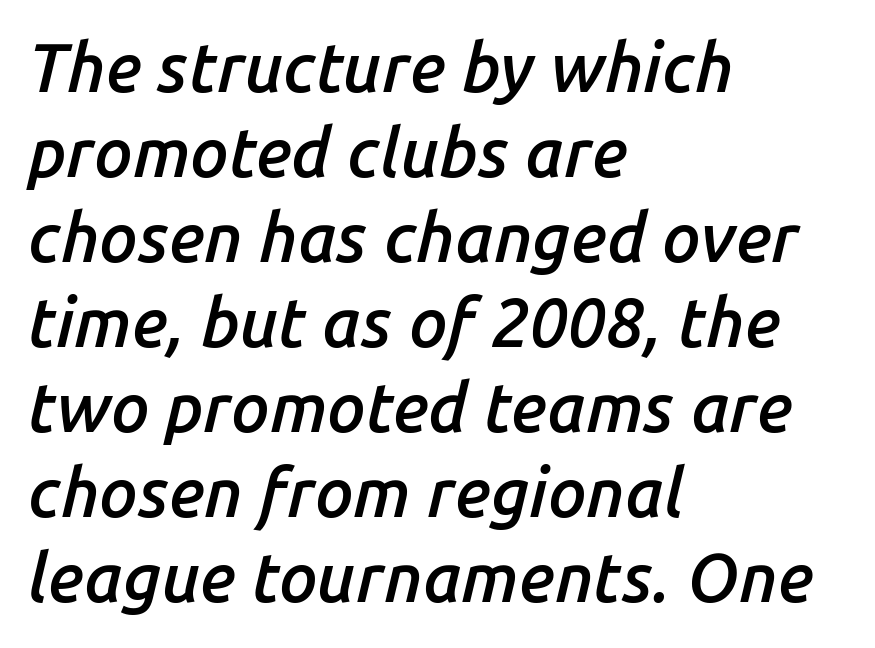
Q: Is the text bold? A: Semi-bold.
Q: Is the text italic (slanted)? A: Yes, it leans right by about 14 degrees.
Q: Is the text underlined? A: No.
Q: How is the paragraph aligned? A: Left-aligned.
Q: Is the spacing between letters normal or unusually wide? A: Normal.
Q: Is the spacing between lines tight, normal or loose? A: Normal.
Q: Width (condensed, normal, or wide)? A: Normal.
Q: Stroke contrast? A: Low.
Q: x-height? A: Medium.
Q: Monospaced? A: No.
